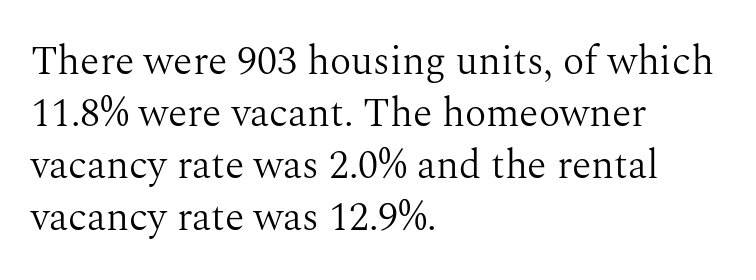
Unbolded letterforms with no extra heft. The characters display serif detailing at their extremities. These lines are rendered in a variable-pitch font. The setting favours the left margin, as ordinary paragraphs usually do.
